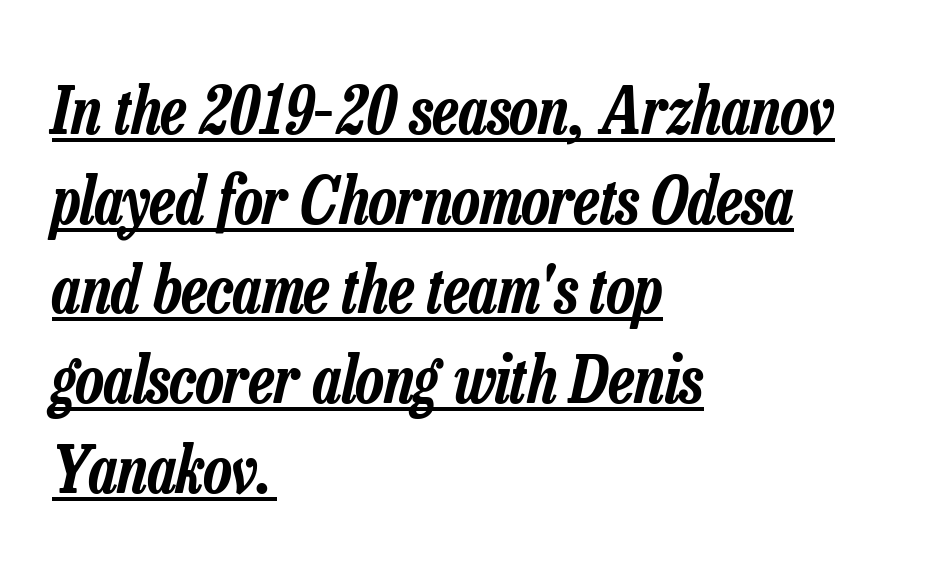
Q: Is the text italic (slanted)? A: Yes, it leans right by about 13 degrees.
Q: Is the text underlined? A: Yes.
Q: How is the paragraph aligned? A: Left-aligned.
Q: Is the spacing between letters normal or unusually wide? A: Normal.
Q: Is the spacing between lines tight, normal or loose? A: Normal.
Q: Width (condensed, normal, or wide)? A: Condensed.
Q: Stroke contrast? A: Low.
Q: x-height? A: Medium.
Q: Monospaced? A: No.
